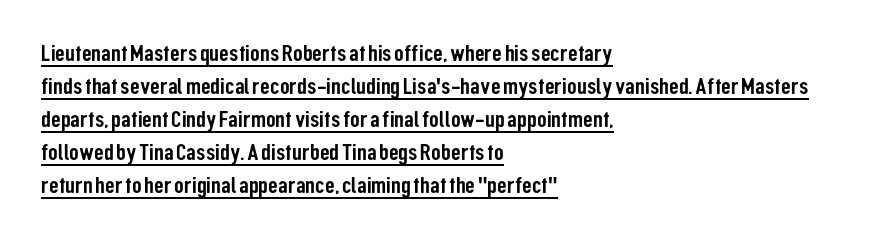
Has an underline been added? It has. Upright lettering throughout. The passage shown stacks its lines at a standard gap. Observe the ordinary spacing: letters are neighbours, not strangers. These lines are set flush left with a ragged right edge.
